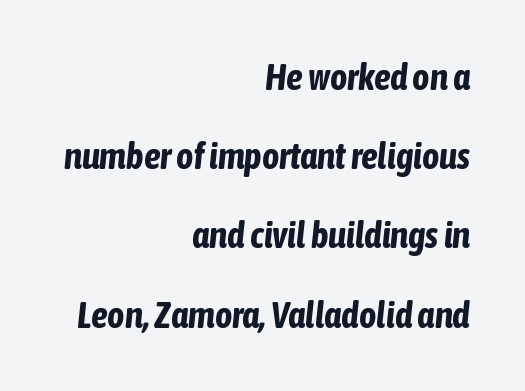
The image shows 37 px bold, condensed type, italic (leaning right); set right-aligned, loose line spacing (2.14x), normal letter spacing, not underlined; low stroke contrast and a medium x-height.
